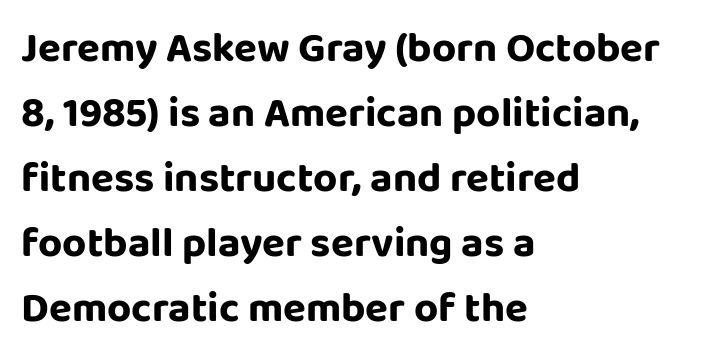
The image shows 42 px sans-serif type, upright; set left-aligned, normal line spacing (1.55x), normal letter spacing, not underlined; low stroke contrast and a large x-height.
